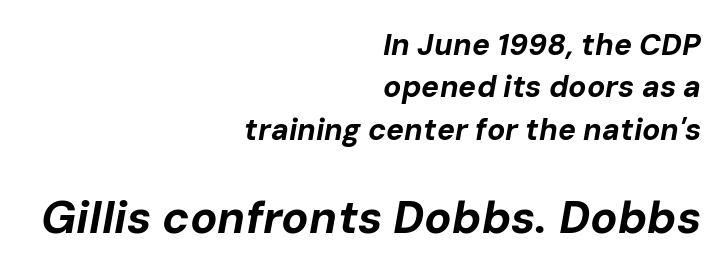
Q: Is the text bold? A: Yes.
Q: Is the text italic (slanted)? A: Yes, it leans right by about 10 degrees.
Q: Is the text underlined? A: No.
Q: How is the paragraph aligned? A: Right-aligned.
Q: Is the spacing between letters normal or unusually wide? A: Normal.
Q: Is the spacing between lines tight, normal or loose? A: Normal.
Q: Which block of text is set in a larger size, the first (top) or the second (bottom)? A: The second (bottom) one.
Q: Width (condensed, normal, or wide)? A: Normal.
Q: Stroke contrast? A: Low.
Q: x-height? A: Medium.
Q: Monospaced? A: No.
